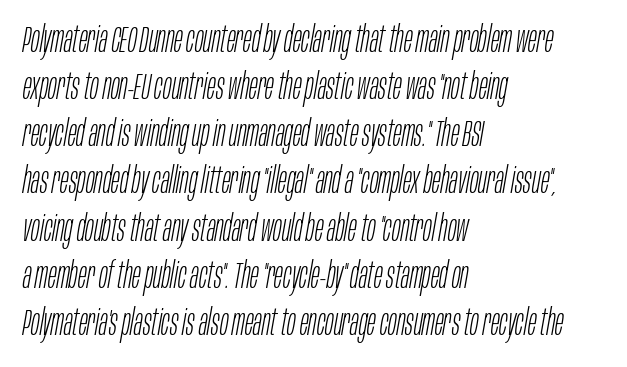
{"italic": "yes", "lean": "right", "slant_degrees": 10, "bold": "no", "weight": "light", "width": "condensed", "stroke_contrast": "low", "x_height": "large", "monospaced": "no", "underline": "no", "align": "left", "line_spacing": "normal", "line_spacing_ratio": 1.31, "letter_spacing": "normal", "letter_spacing_em": 0.0, "glyph_px": 36}
